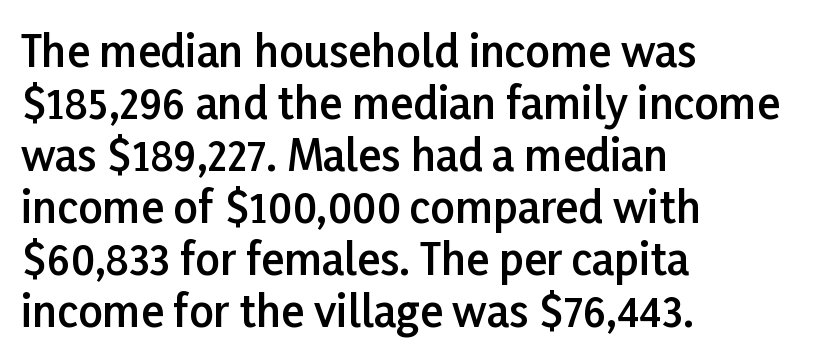
Q: Is the text bold? A: Semi-bold.
Q: Is the text italic (slanted)? A: No, it is upright.
Q: Is the typeface a serif or a sans-serif typeface? A: Sans-serif.
Q: Is the text underlined? A: No.
Q: How is the paragraph aligned? A: Left-aligned.
Q: Is the spacing between letters normal or unusually wide? A: Normal.
Q: Width (condensed, normal, or wide)? A: Normal.
Q: Stroke contrast? A: Low.
Q: x-height? A: Medium.
Q: Monospaced? A: No.
